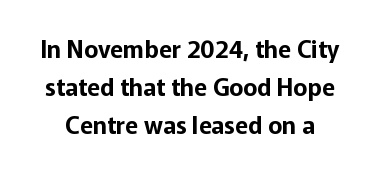
Glyph-to-glyph distance matches everyday printed text. Only glyphs here, with clear space below each row. Horizontal bands of white between lines are of average thickness. In terms of posture, this sample is upright.
